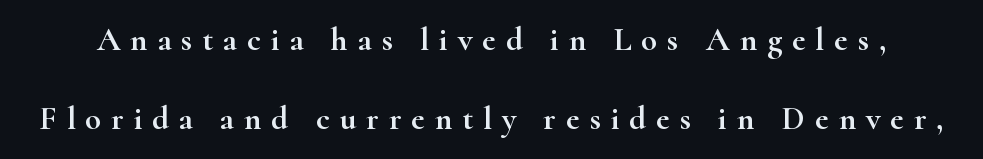
Q: Is the text italic (slanted)? A: No, it is upright.
Q: Is the typeface a serif or a sans-serif typeface? A: Serif.
Q: Is the text underlined? A: No.
Q: Is the spacing between letters normal or unusually wide? A: Unusually wide.
Q: Is the spacing between lines tight, normal or loose? A: Loose.
Q: Width (condensed, normal, or wide)? A: Wide.
Q: Stroke contrast? A: High.
Q: x-height? A: Small.
Q: Monospaced? A: No.
